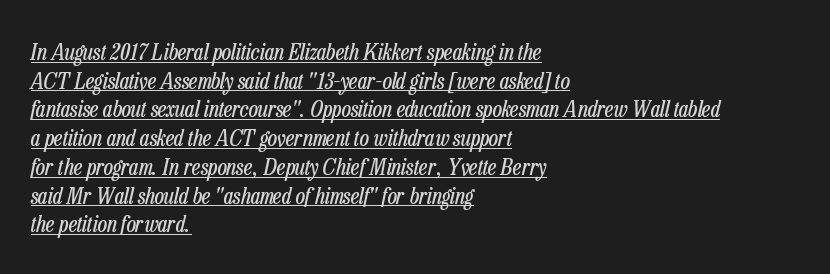
The image shows 23 px text type, italic (leaning right); set left-aligned, normal line spacing (1.25x), normal letter spacing, underlined.
